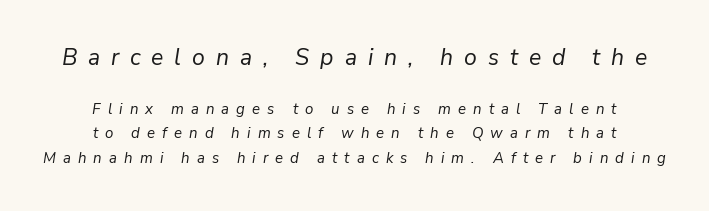
Q: Is the text bold? A: No.
Q: Is the text italic (slanted)? A: Yes, it leans right by about 9 degrees.
Q: Is the text underlined? A: No.
Q: How is the paragraph aligned? A: Centered.
Q: Is the spacing between letters normal or unusually wide? A: Unusually wide.
Q: Is the spacing between lines tight, normal or loose? A: Normal.
Q: Which block of text is set in a larger size, the first (top) or the second (bottom)? A: The first (top) one.
